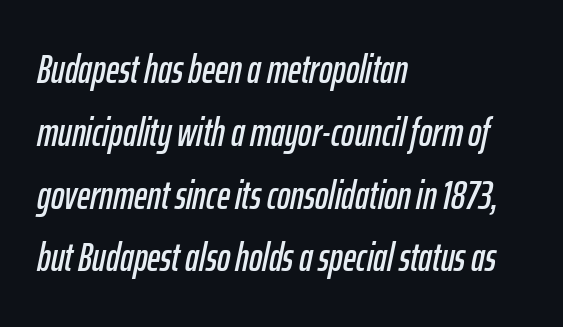
The image shows 40 px condensed type, italic (leaning right); set left-aligned, normal line spacing (1.57x), normal letter spacing, not underlined; low stroke contrast and a medium x-height.
